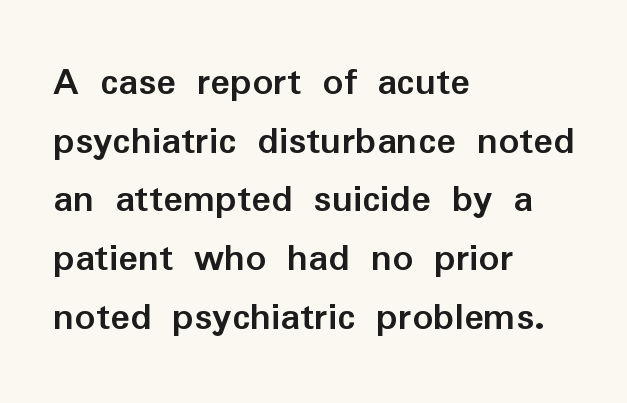
Students, this is bold: see how much ink each stroke carries. The text was rendered using a sans face with plain stroke endings. Words float on clear page, feet unadorned. Does the copy run flush right? No — it runs flush left.
